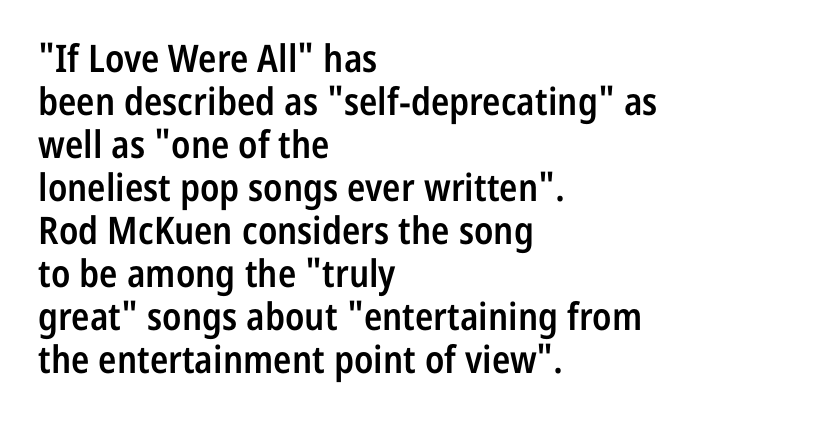
The image shows 38 px semibold, condensed sans-serif type, upright; set left-aligned, tight line spacing (1.13x), normal letter spacing, not underlined; low stroke contrast and a medium x-height.
